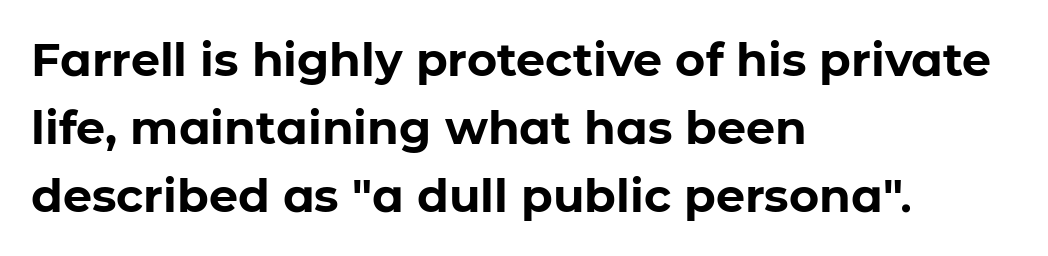
{"serif": "no", "italic": "no", "bold": "yes", "weight": "bold", "width": "normal", "stroke_contrast": "low", "x_height": "medium", "monospaced": "no", "underline": "no", "align": "left", "line_spacing": "normal", "line_spacing_ratio": 1.48, "letter_spacing": "normal", "letter_spacing_em": 0.0, "glyph_px": 46}
